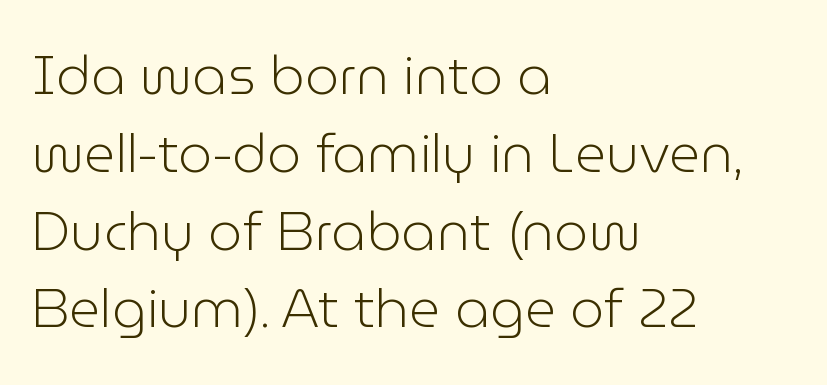
This sample uses plain, unmodified letter spacing. Note the varied advance widths — an 'i' is clearly narrower than an 'm'. The words here are not underlined. Every character sits straight up, as roman type does. Stems and bowls with no extra thickness — not bold. Grotesque or geometric, the face here clearly has no serifs.
